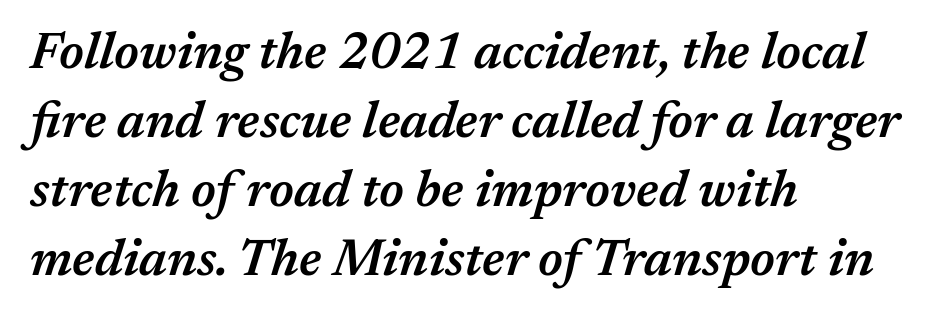
Q: Is the text bold? A: Semi-bold.
Q: Is the text italic (slanted)? A: Yes, it leans right by about 17 degrees.
Q: Is the text underlined? A: No.
Q: How is the paragraph aligned? A: Left-aligned.
Q: Is the spacing between letters normal or unusually wide? A: Normal.
Q: Is the spacing between lines tight, normal or loose? A: Normal.
Q: Width (condensed, normal, or wide)? A: Normal.
Q: Stroke contrast? A: Medium.
Q: x-height? A: Medium.
Q: Monospaced? A: No.
